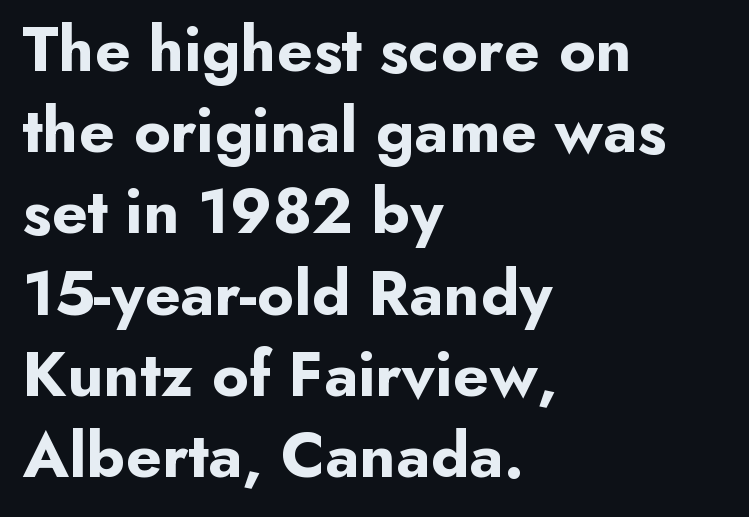
Q: Is the text bold? A: Yes.
Q: Is the text italic (slanted)? A: No, it is upright.
Q: Is the typeface a serif or a sans-serif typeface? A: Sans-serif.
Q: Is the text underlined? A: No.
Q: How is the paragraph aligned? A: Left-aligned.
Q: Is the spacing between letters normal or unusually wide? A: Normal.
Q: Is the spacing between lines tight, normal or loose? A: Normal.
Q: Width (condensed, normal, or wide)? A: Normal.
Q: Stroke contrast? A: Low.
Q: x-height? A: Small.
Q: Monospaced? A: No.
